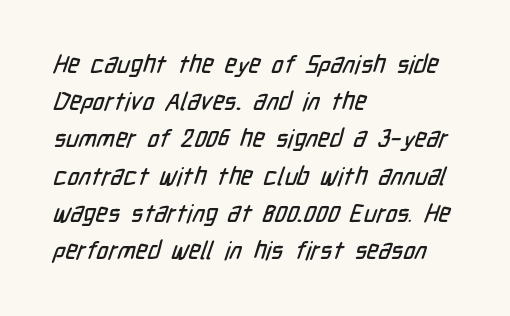
{"underline": "no", "align": "left", "line_spacing": "normal", "line_spacing_ratio": 1.49, "letter_spacing": "normal", "letter_spacing_em": 0.0, "glyph_px": 25}
